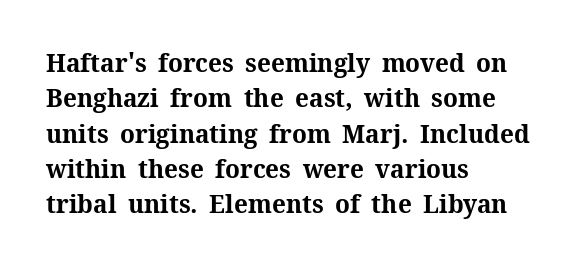
Q: Is the text bold? A: Yes.
Q: Is the text italic (slanted)? A: No, it is upright.
Q: Is the text underlined? A: No.
Q: How is the paragraph aligned? A: Left-aligned.
Q: Is the spacing between letters normal or unusually wide? A: Normal.
Q: Is the spacing between lines tight, normal or loose? A: Normal.
